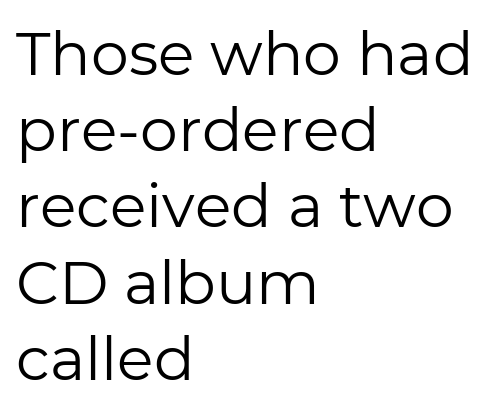
Q: Is the text bold? A: No.
Q: Is the text italic (slanted)? A: No, it is upright.
Q: Is the typeface a serif or a sans-serif typeface? A: Sans-serif.
Q: Is the text underlined? A: No.
Q: How is the paragraph aligned? A: Left-aligned.
Q: Is the spacing between letters normal or unusually wide? A: Normal.
Q: Is the spacing between lines tight, normal or loose? A: Normal.
Q: Width (condensed, normal, or wide)? A: Normal.
Q: Stroke contrast? A: Low.
Q: x-height? A: Medium.
Q: Monospaced? A: No.
